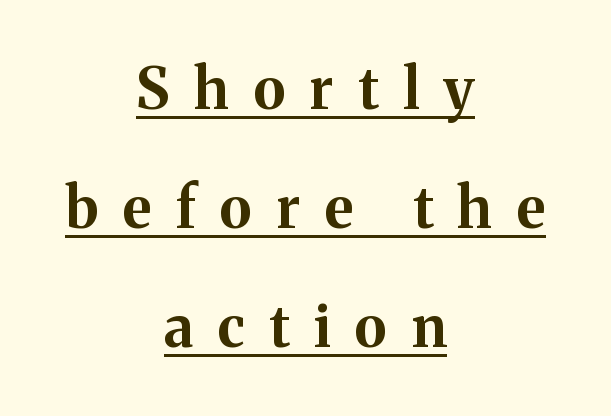
{"serif": "yes", "italic": "no", "bold": "yes", "weight": "bold", "width": "normal", "stroke_contrast": "medium", "x_height": "medium", "monospaced": "no", "underline": "yes", "align": "center", "line_spacing": "loose", "line_spacing_ratio": 2.09, "letter_spacing": "wide", "letter_spacing_em": 0.43, "glyph_px": 57}
